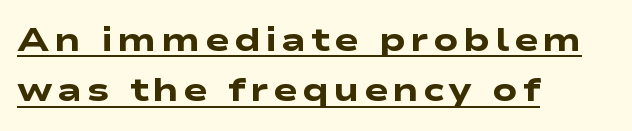
Q: Is the text bold? A: Yes.
Q: Is the typeface a serif or a sans-serif typeface? A: Sans-serif.
Q: Is the text underlined? A: Yes.
Q: How is the paragraph aligned? A: Left-aligned.
Q: Is the spacing between lines tight, normal or loose? A: Normal.
Q: Width (condensed, normal, or wide)? A: Wide.
Q: Stroke contrast? A: Low.
Q: x-height? A: Medium.
Q: Monospaced? A: No.
